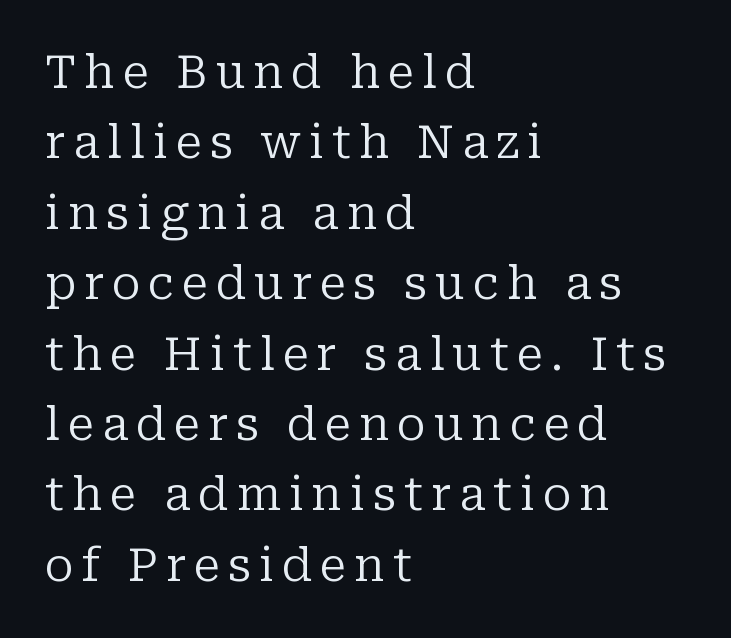
{"serif": "yes", "italic": "no", "bold": "no", "weight": "regular", "width": "normal", "stroke_contrast": "low", "x_height": "medium", "monospaced": "no", "underline": "no", "align": "left", "line_spacing": "normal", "line_spacing_ratio": 1.53, "glyph_px": 46}
